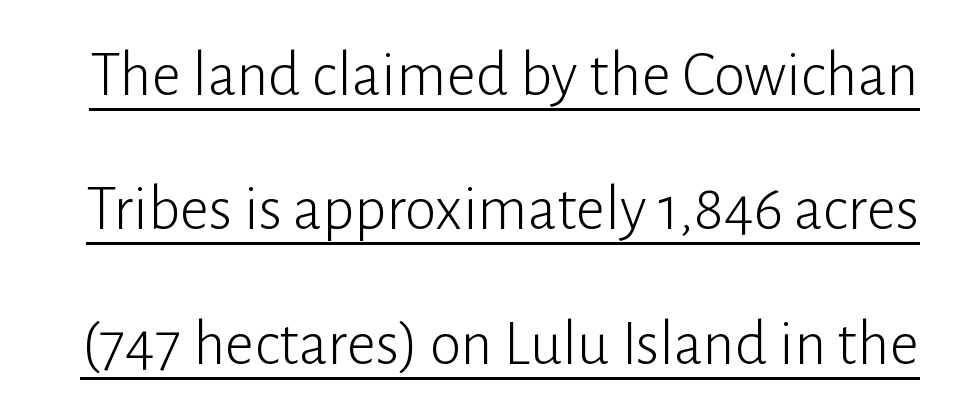
In terms of leading, this rendering errs on the spacious side. Stems and bowls with no extra thickness — not bold. Short note: letters normally spaced. This sample carries an underscore along the baseline area.
